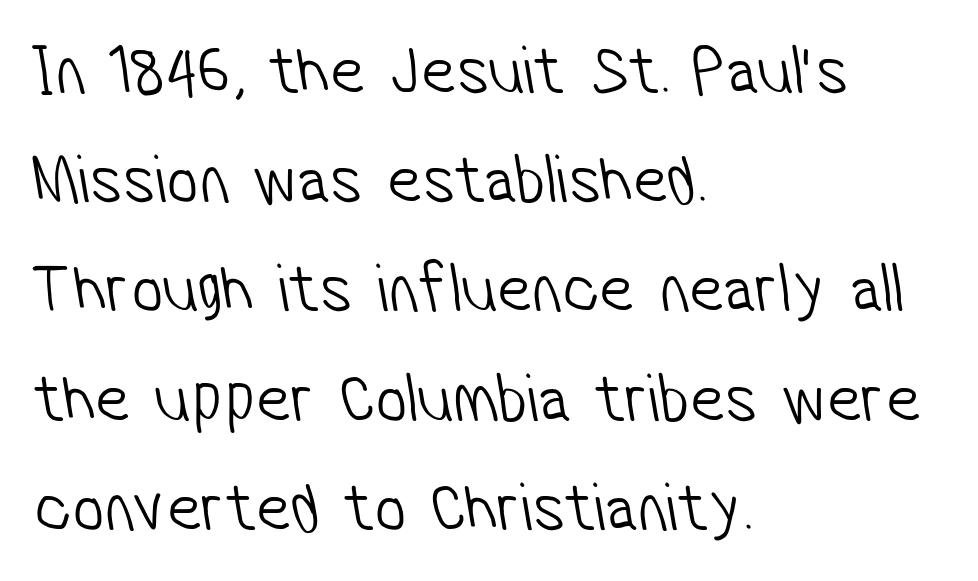
The image shows 70 px light, condensed sans-serif type; set left-aligned, normal line spacing (1.56x), normal letter spacing, not underlined; low stroke contrast and a medium x-height.
